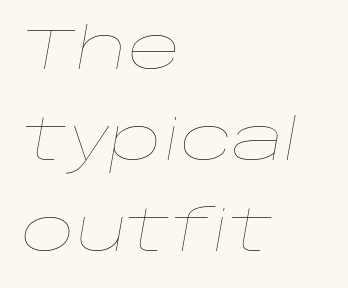
The image shows 58 px thin, wide type, italic (leaning right); set left-aligned, normal line spacing (1.57x), normal letter spacing, not underlined; low stroke contrast and a large x-height.
